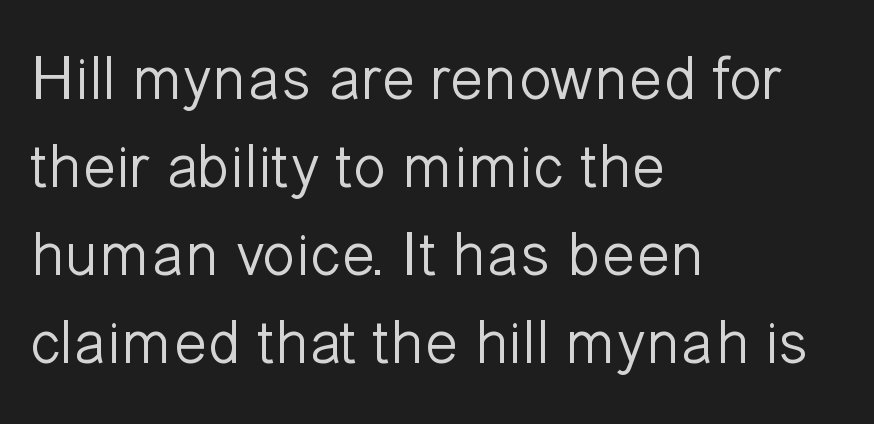
Q: Is the text bold? A: No.
Q: Is the text italic (slanted)? A: No, it is upright.
Q: Is the typeface a serif or a sans-serif typeface? A: Sans-serif.
Q: Is the text underlined? A: No.
Q: How is the paragraph aligned? A: Left-aligned.
Q: Is the spacing between letters normal or unusually wide? A: Normal.
Q: Is the spacing between lines tight, normal or loose? A: Normal.
Q: Width (condensed, normal, or wide)? A: Normal.
Q: Stroke contrast? A: Low.
Q: x-height? A: Medium.
Q: Monospaced? A: No.
